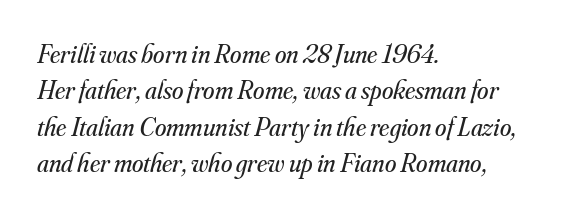
Q: Is the text bold? A: No.
Q: Is the text italic (slanted)? A: Yes, it leans right by about 16 degrees.
Q: Is the text underlined? A: No.
Q: How is the paragraph aligned? A: Left-aligned.
Q: Is the spacing between letters normal or unusually wide? A: Normal.
Q: Is the spacing between lines tight, normal or loose? A: Normal.
